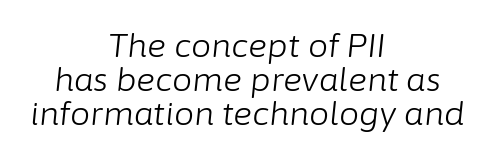
The image shows 32 px light type, italic (leaning right); set centered, tight line spacing (1.06x), normal letter spacing, not underlined; low stroke contrast and a medium x-height.
